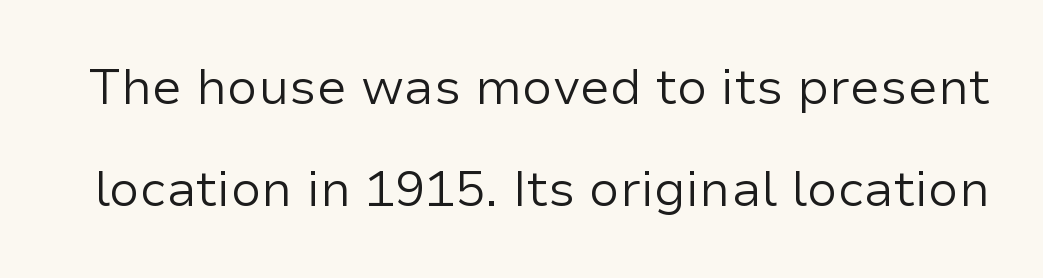
Q: Is the text bold? A: No.
Q: Is the text italic (slanted)? A: No, it is upright.
Q: Is the typeface a serif or a sans-serif typeface? A: Sans-serif.
Q: Is the text underlined? A: No.
Q: Is the spacing between letters normal or unusually wide? A: Normal.
Q: Is the spacing between lines tight, normal or loose? A: Loose.
Q: Width (condensed, normal, or wide)? A: Normal.
Q: Stroke contrast? A: Low.
Q: x-height? A: Medium.
Q: Monospaced? A: No.
